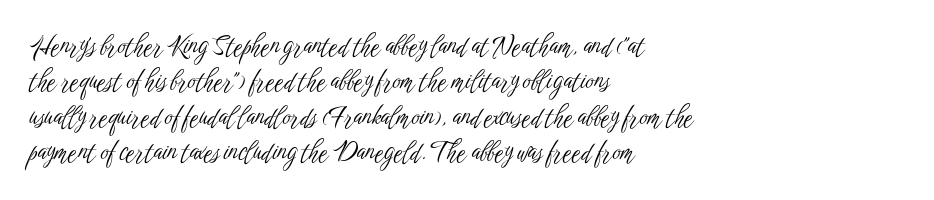
{"bold": "no", "underline": "no", "align": "left", "line_spacing": "normal", "line_spacing_ratio": 1.42, "letter_spacing": "normal", "letter_spacing_em": 0.0, "glyph_px": 25}
